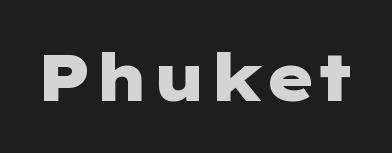
Observe the absence of serifs on each vertical stroke in this sample. Notice how the stems are strictly vertical — no italics here. A full-strength bold gives these letters their thick strokes. Honestly, there is no underline to notice here at all. In terms of letterspacing, this is plain default setting.
